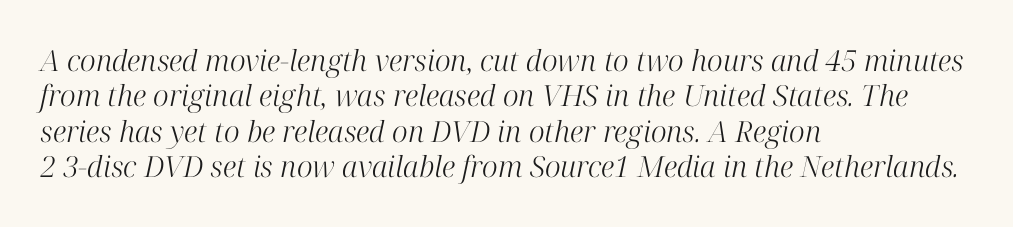
Q: Is the text bold? A: No.
Q: Is the text italic (slanted)? A: Yes, it leans right by about 12 degrees.
Q: Is the typeface a serif or a sans-serif typeface? A: Serif.
Q: Is the text underlined? A: No.
Q: How is the paragraph aligned? A: Left-aligned.
Q: Is the spacing between letters normal or unusually wide? A: Normal.
Q: Width (condensed, normal, or wide)? A: Normal.
Q: Stroke contrast? A: High.
Q: x-height? A: Medium.
Q: Monospaced? A: No.
